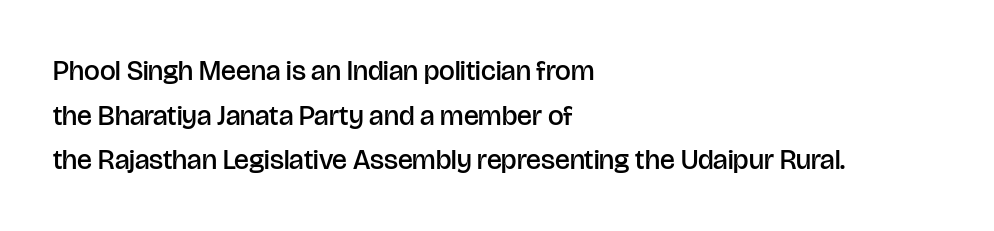
{"serif": "no", "italic": "no", "bold": "semi", "weight": "semibold", "width": "normal", "stroke_contrast": "low", "x_height": "large", "monospaced": "no", "underline": "no", "align": "left", "line_spacing": "normal", "line_spacing_ratio": 1.59, "letter_spacing": "normal", "letter_spacing_em": 0.0, "glyph_px": 28}
